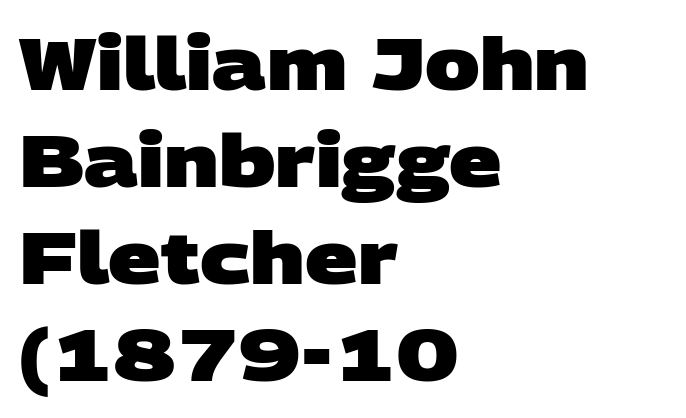
Q: Is the text bold? A: Yes.
Q: Is the typeface a serif or a sans-serif typeface? A: Sans-serif.
Q: Is the text underlined? A: No.
Q: How is the paragraph aligned? A: Left-aligned.
Q: Is the spacing between letters normal or unusually wide? A: Normal.
Q: Is the spacing between lines tight, normal or loose? A: Normal.
Q: Width (condensed, normal, or wide)? A: Wide.
Q: Stroke contrast? A: Low.
Q: x-height? A: Large.
Q: Monospaced? A: No.
